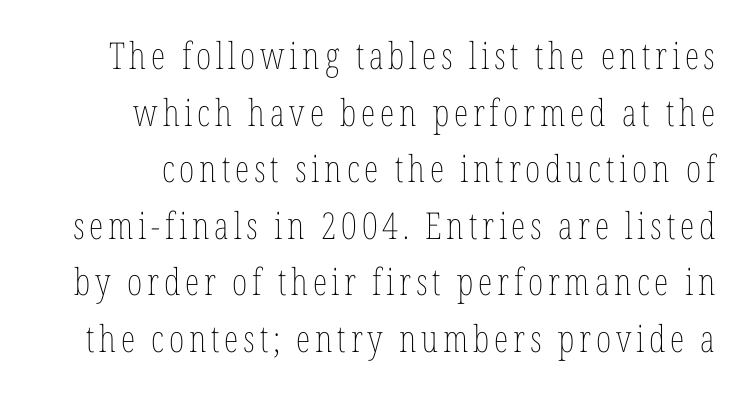
{"italic": "no", "bold": "no", "weight": "thin", "width": "condensed", "stroke_contrast": "low", "x_height": "medium", "monospaced": "no", "underline": "no", "line_spacing": "normal", "line_spacing_ratio": 1.53, "glyph_px": 37}
